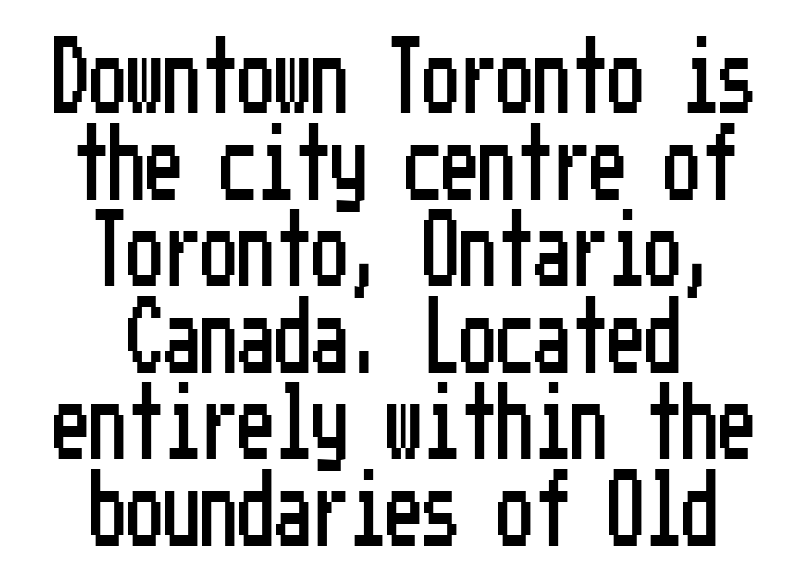
{"serif": "no", "italic": "no", "width": "condensed", "stroke_contrast": "low", "x_height": "medium", "underline": "no", "line_spacing_ratio": 1.17, "letter_spacing": "normal", "letter_spacing_em": 0.0, "glyph_px": 74}
